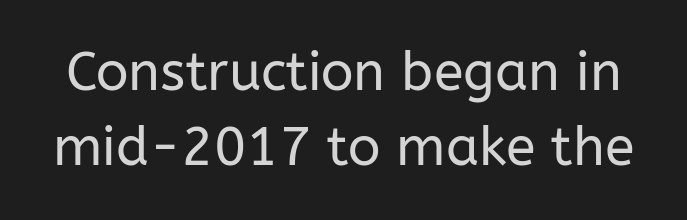
The image shows 54 px regular-weight sans-serif type, upright; set normal line spacing (1.38x), normal letter spacing, not underlined; low stroke contrast and a medium x-height.
